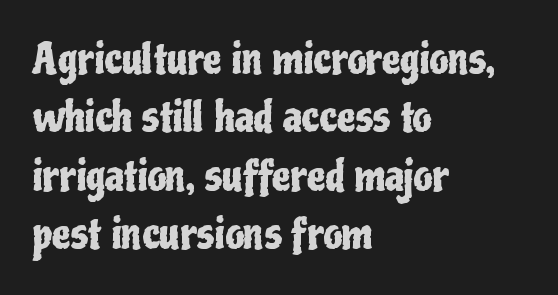
Typographically, this falls in the sans-serif category. Each new line begins a customary step beneath the previous one. The face used here is proportionally spaced, like ordinary book or web type. The passage shown is not underscored anywhere.
